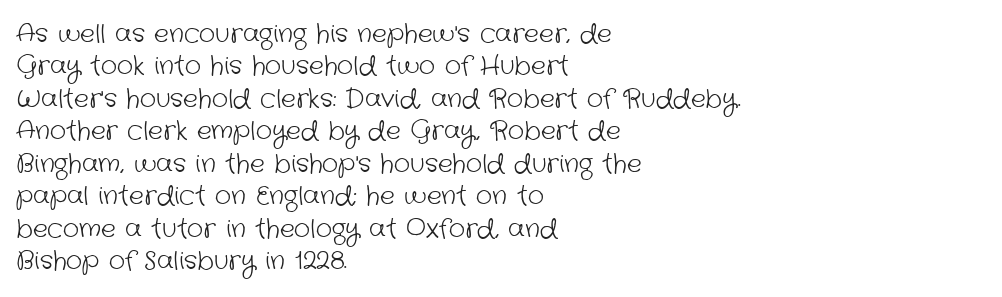
{"bold": "no", "underline": "no", "align": "left", "line_spacing": "normal", "line_spacing_ratio": 1.3, "letter_spacing": "normal", "letter_spacing_em": 0.0, "glyph_px": 25}
